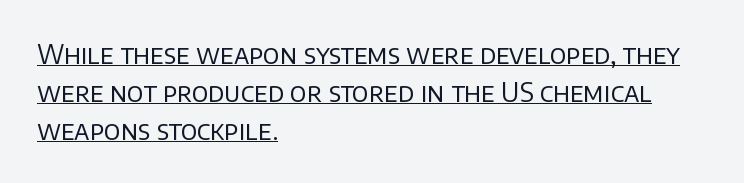
Q: Is the text bold? A: No.
Q: Is the text italic (slanted)? A: No, it is upright.
Q: Is the text underlined? A: Yes.
Q: How is the paragraph aligned? A: Left-aligned.
Q: Is the spacing between letters normal or unusually wide? A: Normal.
Q: Is the spacing between lines tight, normal or loose? A: Normal.
